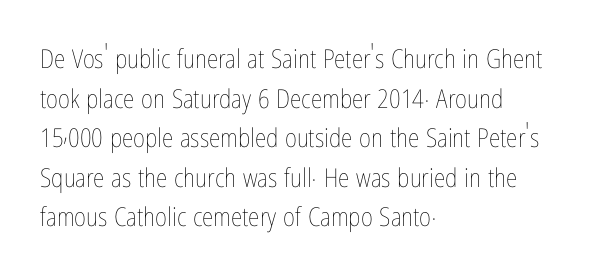
Q: Is the text bold? A: No.
Q: Is the text italic (slanted)? A: No, it is upright.
Q: Is the text underlined? A: No.
Q: How is the paragraph aligned? A: Left-aligned.
Q: Is the spacing between letters normal or unusually wide? A: Normal.
Q: Is the spacing between lines tight, normal or loose? A: Normal.
